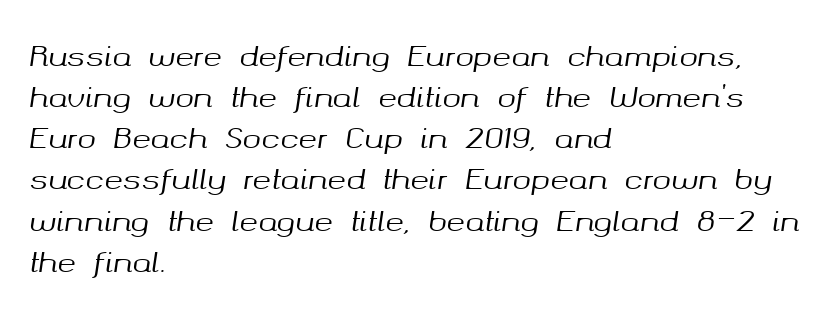
{"italic": "yes", "lean": "right", "slant_degrees": 8, "width": "normal", "stroke_contrast": "medium", "x_height": "medium", "monospaced": "no", "underline": "no", "align": "left", "line_spacing": "normal", "line_spacing_ratio": 1.47, "letter_spacing": "normal", "letter_spacing_em": 0.0, "glyph_px": 28}
